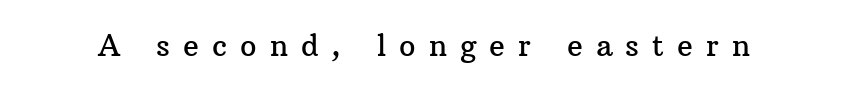
The image shows 29 px serif type, upright; set unusually wide letter spacing (+0.45 em), not underlined; medium stroke contrast and a medium x-height.
